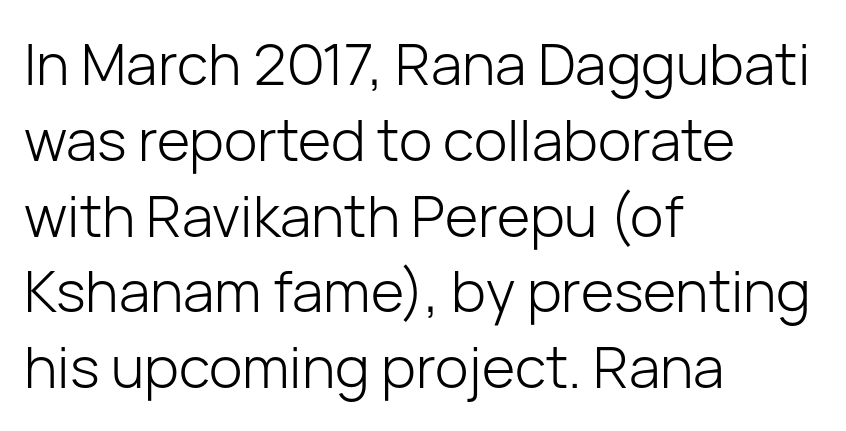
Is this a heavy cut? Hardly; it is regular or lighter. Check the space under the baseline: it is left empty. This sample has the flowing, uneven cadence of proportional lettering. Reading down the column, the eye jumps a familiar distance to each next line. In CSS terms this would be text-align: left. Designer's note — italics off, roman on.
